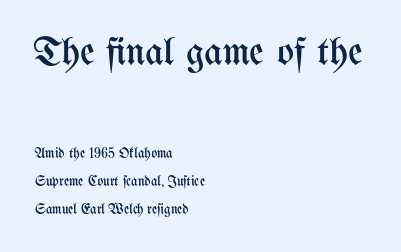
Leftover space on each line is placed entirely after the last word. Only glyphs here, with clear space below each row. Caption: face not bold, strokes unweighted. A roman cut, with each character standing at attention. Leading is clearly above the norm, producing a sparse column. Is the letter spacing exaggerated? No — it looks like the ordinary default.
